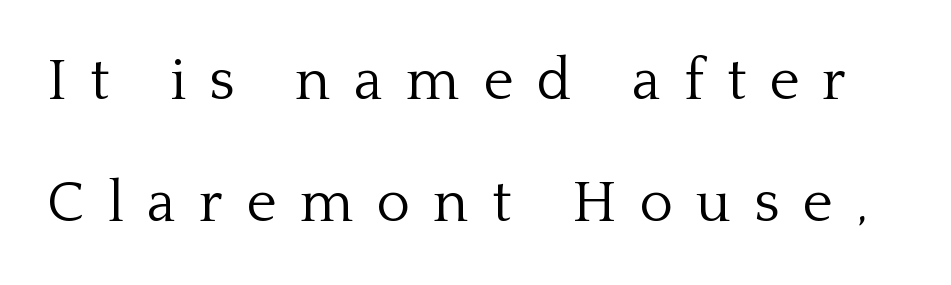
The image shows 58 px light serif type, upright; set loose line spacing (2.11x), unusually wide letter spacing (+0.4 em), not underlined; low stroke contrast and a medium x-height.
